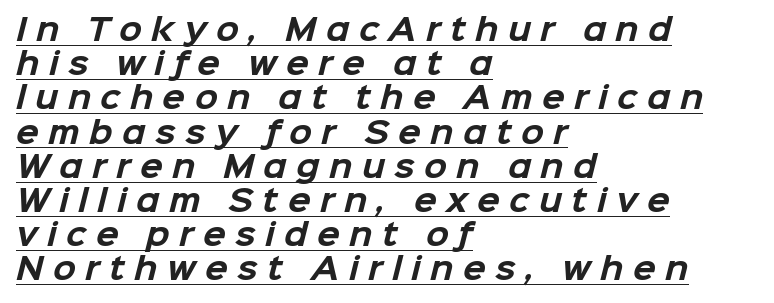
The image shows 30 px bold sans-serif type; set left-aligned, tight line spacing (1.14x), unusually wide letter spacing (+0.31 em), underlined; low stroke contrast and a medium x-height.
